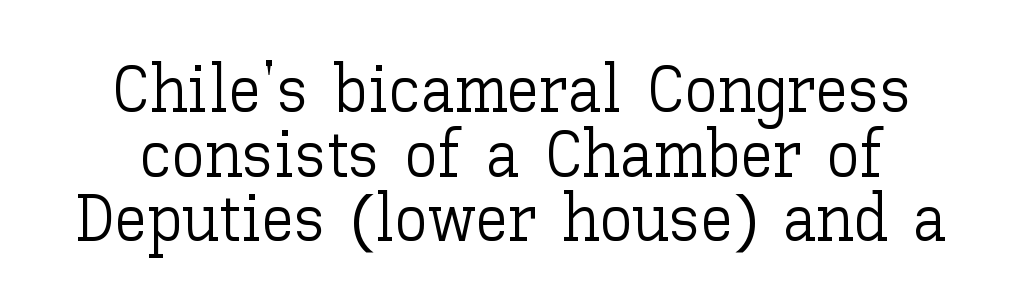
Q: Is the text bold? A: No.
Q: Is the text italic (slanted)? A: No, it is upright.
Q: Is the text underlined? A: No.
Q: Is the spacing between letters normal or unusually wide? A: Normal.
Q: Is the spacing between lines tight, normal or loose? A: Tight.
Q: Width (condensed, normal, or wide)? A: Normal.
Q: Stroke contrast? A: Low.
Q: x-height? A: Medium.
Q: Monospaced? A: No.
